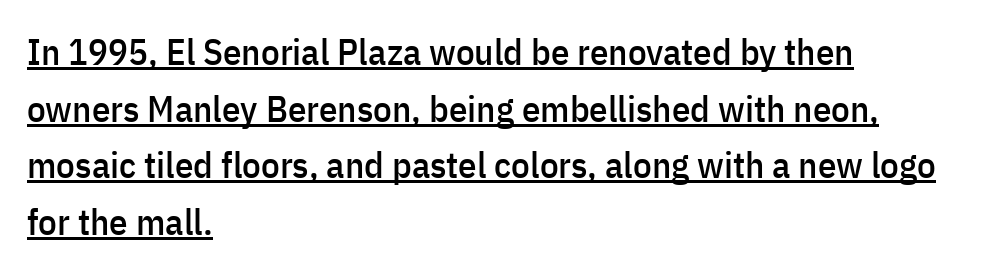
Q: Is the text italic (slanted)? A: No, it is upright.
Q: Is the typeface a serif or a sans-serif typeface? A: Sans-serif.
Q: Is the text underlined? A: Yes.
Q: How is the paragraph aligned? A: Left-aligned.
Q: Is the spacing between letters normal or unusually wide? A: Normal.
Q: Is the spacing between lines tight, normal or loose? A: Normal.
Q: Width (condensed, normal, or wide)? A: Condensed.
Q: Stroke contrast? A: Low.
Q: x-height? A: Medium.
Q: Monospaced? A: No.
